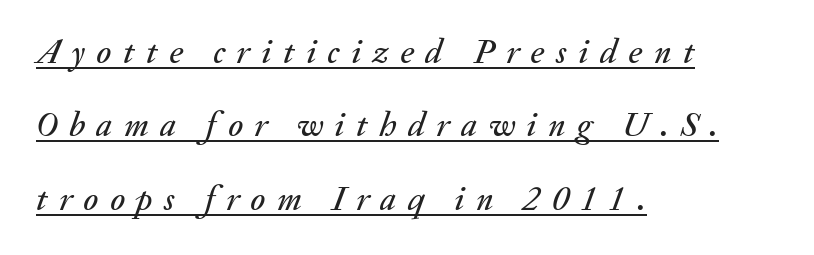
The image shows 35 px text type, italic (leaning right); set left-aligned, loose line spacing (2.1x), unusually wide letter spacing (+0.33 em), underlined; medium stroke contrast and a small x-height.
